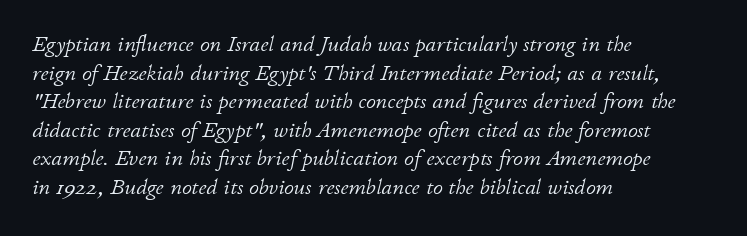
The image shows 22 px text type, italic (leaning right); set left-aligned, normal line spacing (1.3x), normal letter spacing, not underlined.
